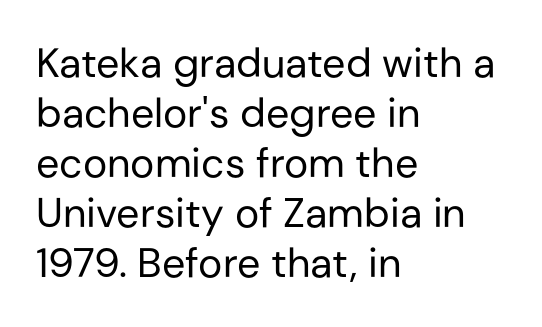
Stroke terminals: plain, sans-serif. Unlike italic type, these characters show no tilt at all. Weight class: somewhere from thin through regular. Character widths vary here, with narrow letters taking less room than wide ones.
